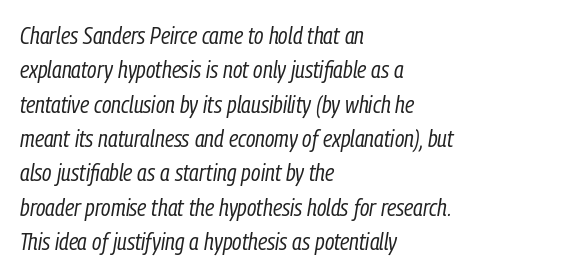
{"italic": "yes", "lean": "right", "slant_degrees": 9, "bold": "no", "underline": "no", "align": "left", "line_spacing": "normal", "line_spacing_ratio": 1.43, "letter_spacing": "normal", "letter_spacing_em": 0.0, "glyph_px": 24}
